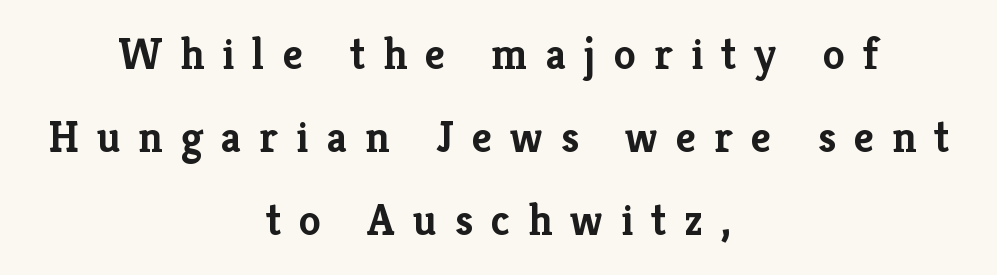
{"serif": "yes", "italic": "no", "bold": "yes", "weight": "semibold", "width": "normal", "stroke_contrast": "low", "x_height": "medium", "monospaced": "no", "underline": "no", "align": "center", "line_spacing_ratio": 1.89, "letter_spacing": "wide", "letter_spacing_em": 0.41, "glyph_px": 44}
